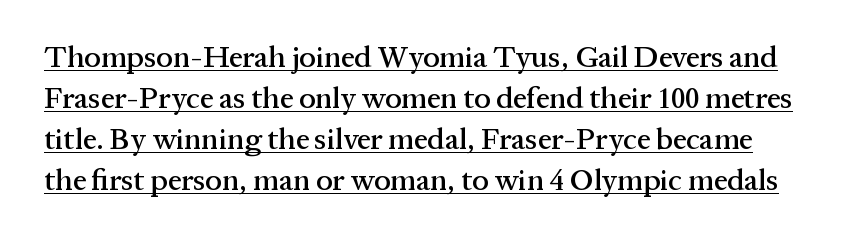
Q: Is the text italic (slanted)? A: No, it is upright.
Q: Is the typeface a serif or a sans-serif typeface? A: Serif.
Q: Is the text underlined? A: Yes.
Q: Is the spacing between letters normal or unusually wide? A: Normal.
Q: Is the spacing between lines tight, normal or loose? A: Normal.
Q: Width (condensed, normal, or wide)? A: Normal.
Q: Stroke contrast? A: Medium.
Q: x-height? A: Medium.
Q: Monospaced? A: No.
